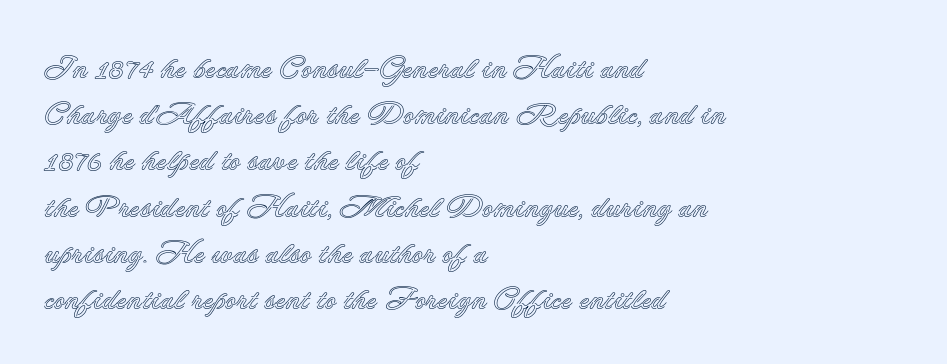
Q: Is the text italic (slanted)? A: Yes.
Q: Is the text underlined? A: No.
Q: How is the paragraph aligned? A: Left-aligned.
Q: Is the spacing between letters normal or unusually wide? A: Normal.
Q: Is the spacing between lines tight, normal or loose? A: Normal.
Q: Width (condensed, normal, or wide)? A: Normal.
Q: x-height? A: Small.
Q: Monospaced? A: No.
